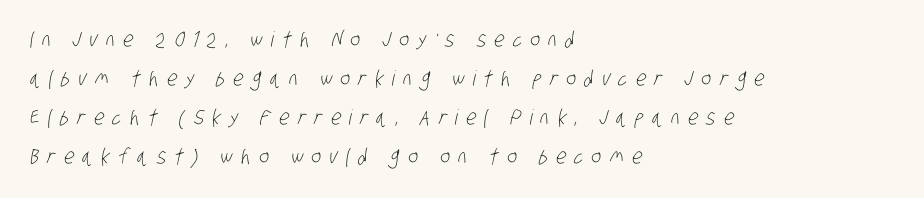
This rendering uses left alignment, leaving the right contour irregular. The type is letterspaced generously, with wide tracking. Ink coverage per letter is moderate at most. Descenders hang freely into open space.
